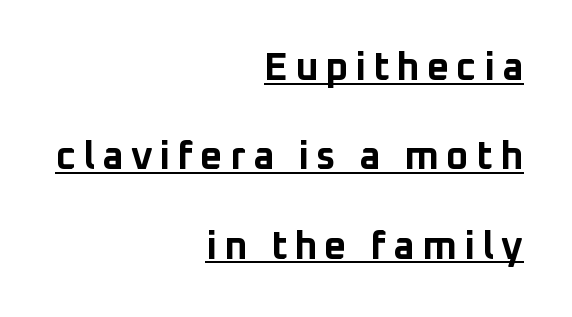
{"serif": "no", "italic": "no", "bold": "yes", "weight": "bold", "width": "normal", "stroke_contrast": "low", "x_height": "medium", "monospaced": "no", "underline": "yes", "align": "right", "line_spacing": "loose", "line_spacing_ratio": 2.29, "glyph_px": 39}
